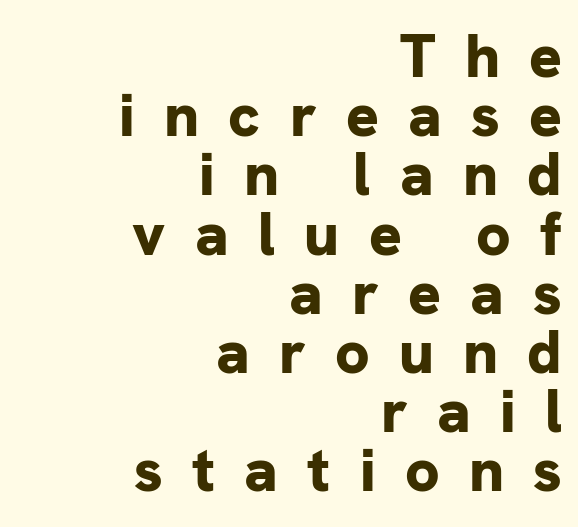
Q: Is the text bold? A: Yes.
Q: Is the text italic (slanted)? A: No, it is upright.
Q: Is the typeface a serif or a sans-serif typeface? A: Sans-serif.
Q: Is the text underlined? A: No.
Q: How is the paragraph aligned? A: Right-aligned.
Q: Is the spacing between letters normal or unusually wide? A: Unusually wide.
Q: Is the spacing between lines tight, normal or loose? A: Tight.
Q: Width (condensed, normal, or wide)? A: Normal.
Q: Stroke contrast? A: Low.
Q: x-height? A: Medium.
Q: Monospaced? A: No.
